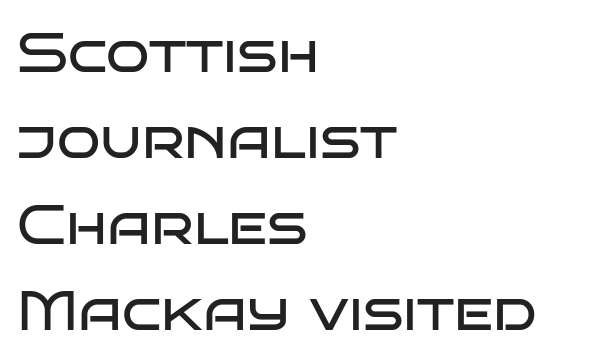
{"serif": "no", "italic": "no", "bold": "no", "weight": "regular", "width": "wide", "stroke_contrast": "low", "x_height": "large", "monospaced": "no", "underline": "no", "align": "left", "line_spacing": "normal", "line_spacing_ratio": 1.51, "letter_spacing": "normal", "letter_spacing_em": 0.0, "glyph_px": 57}
